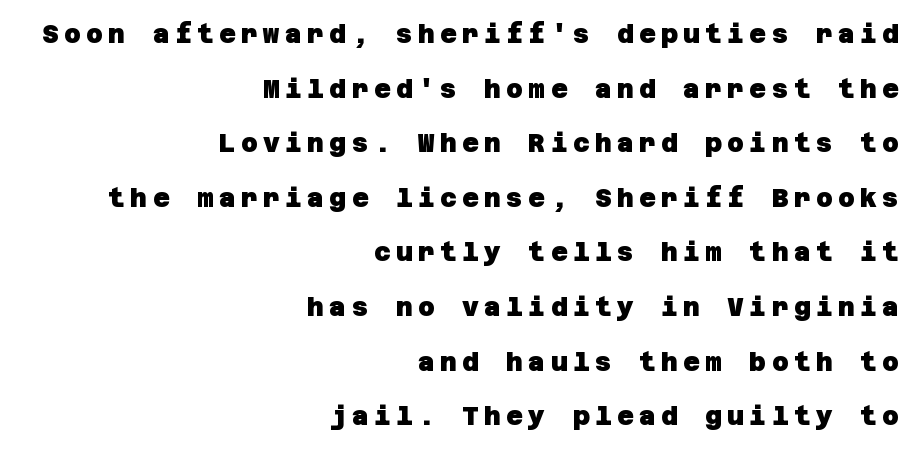
Q: Is the text bold? A: Yes.
Q: Is the text underlined? A: No.
Q: How is the paragraph aligned? A: Right-aligned.
Q: Is the spacing between letters normal or unusually wide? A: Unusually wide.
Q: Is the spacing between lines tight, normal or loose? A: Loose.
